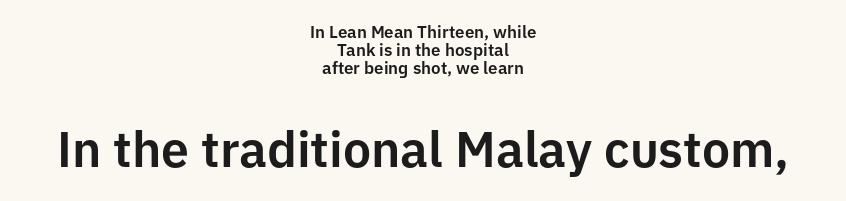
Q: Is the text italic (slanted)? A: No, it is upright.
Q: Is the typeface a serif or a sans-serif typeface? A: Sans-serif.
Q: Is the text underlined? A: No.
Q: How is the paragraph aligned? A: Centered.
Q: Is the spacing between letters normal or unusually wide? A: Normal.
Q: Is the spacing between lines tight, normal or loose? A: Tight.
Q: Which block of text is set in a larger size, the first (top) or the second (bottom)? A: The second (bottom) one.
Q: Width (condensed, normal, or wide)? A: Normal.
Q: Stroke contrast? A: Low.
Q: x-height? A: Medium.
Q: Monospaced? A: No.
